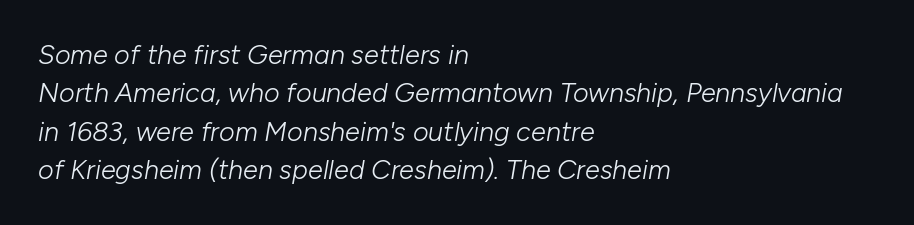
Slant detected: the letters are inclined. Vertical stems look standard width or narrower in stroke. Underlining? Definitely not there. A typesetter would call this zero additional tracking. Summary of vertical rhythm: regular, with standard interline spacing. The rendering anchors every line to the left-hand side.
